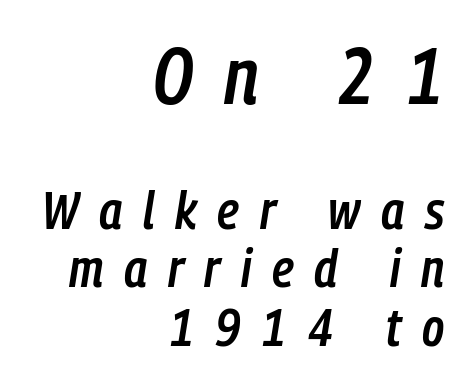
Check the space under the baseline: it is left empty. Interline gaps are noticeably narrow in this sample. The rendering applies a slant to the glyphs. In terms of weight, the rendering is demibold, just under bold. Proportional: the letters do not fall into vertical columns.
